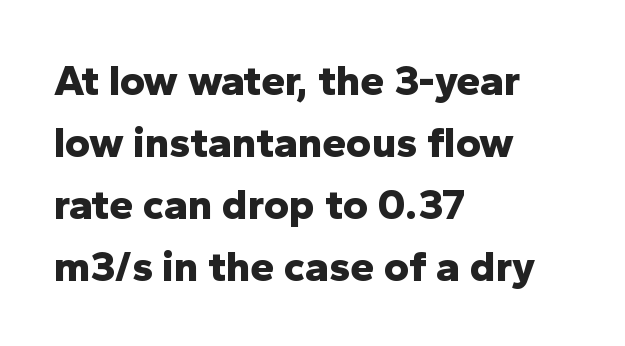
A classic flush-left, rag-right setting is used for this passage. Quick note: underline off. These lines are rendered in a variable-pitch font. Thick stems and heavy bowls — unmistakably bold. Rows of type keep a routine distance in the vertical direction.
